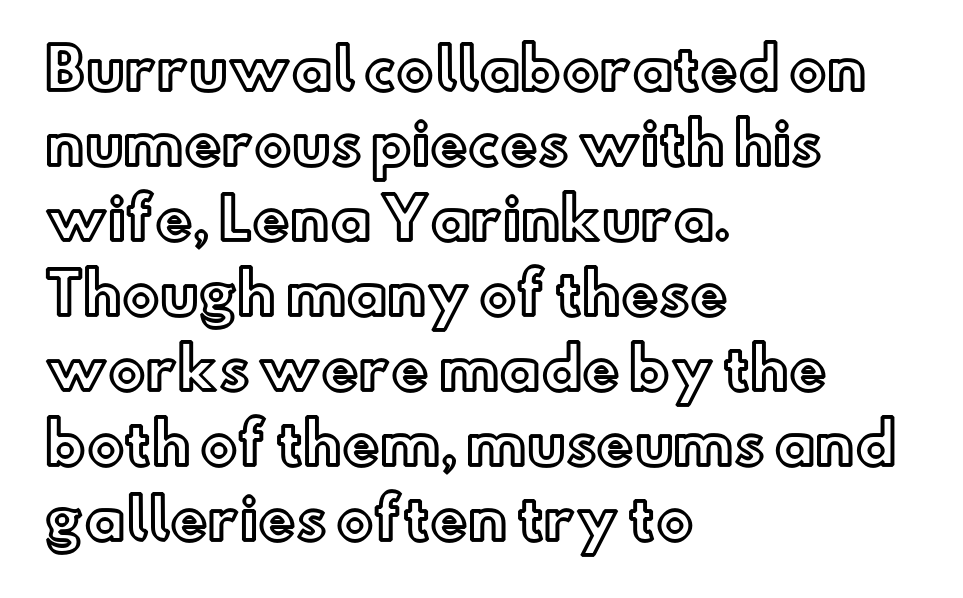
Is this a fixed-width face? No — the glyphs have proportional, varying widths. Each line starts at the same left margin while the right side varies. Each word holds together tightly as a unit, with standard inter-letter gaps. The strip under each line holds only bare page. Every stem runs plumb, perpendicular to the baseline. Normally led — the rows are evenly, conventionally spaced.
